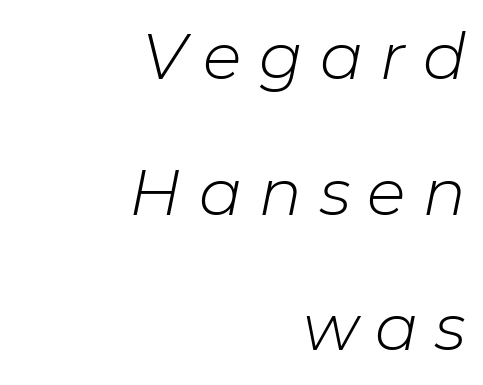
Q: Is the text bold? A: No.
Q: Is the text italic (slanted)? A: Yes, it leans right by about 11 degrees.
Q: Is the text underlined? A: No.
Q: How is the paragraph aligned? A: Right-aligned.
Q: Is the spacing between letters normal or unusually wide? A: Unusually wide.
Q: Is the spacing between lines tight, normal or loose? A: Loose.
Q: Width (condensed, normal, or wide)? A: Normal.
Q: Stroke contrast? A: Low.
Q: x-height? A: Medium.
Q: Monospaced? A: No.
